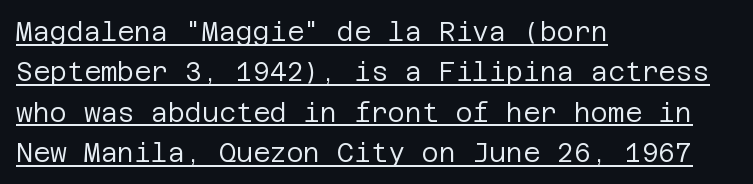
Q: Is the text bold? A: No.
Q: Is the text italic (slanted)? A: No, it is upright.
Q: Is the text underlined? A: Yes.
Q: How is the paragraph aligned? A: Left-aligned.
Q: Is the spacing between letters normal or unusually wide? A: Normal.
Q: Is the spacing between lines tight, normal or loose? A: Normal.
